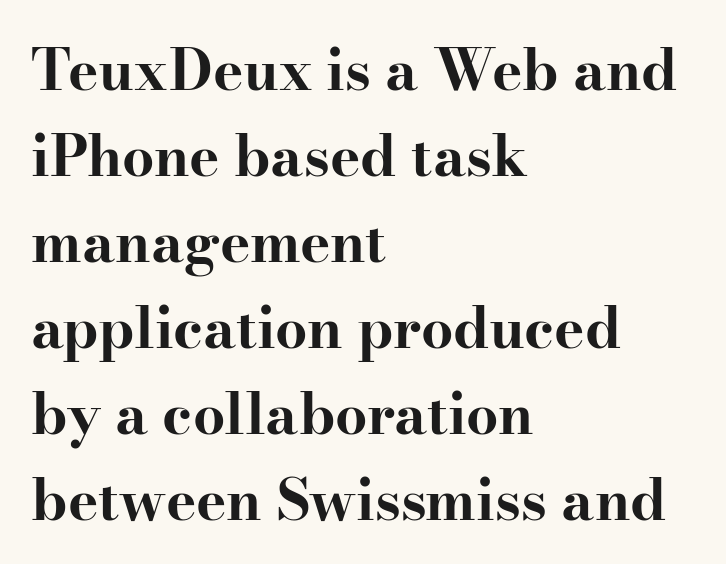
{"serif": "yes", "italic": "no", "bold": "yes", "weight": "bold", "width": "wide", "stroke_contrast": "high", "x_height": "small", "monospaced": "no", "underline": "no", "align": "left", "line_spacing": "normal", "line_spacing_ratio": 1.51, "letter_spacing": "normal", "letter_spacing_em": 0.0, "glyph_px": 57}
